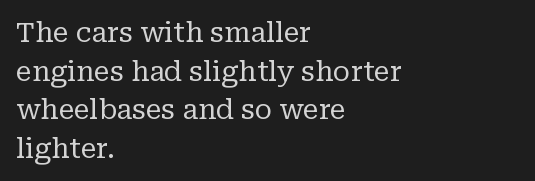
The image shows 27 px text type, upright; set left-aligned, normal line spacing (1.43x), normal letter spacing, not underlined.
